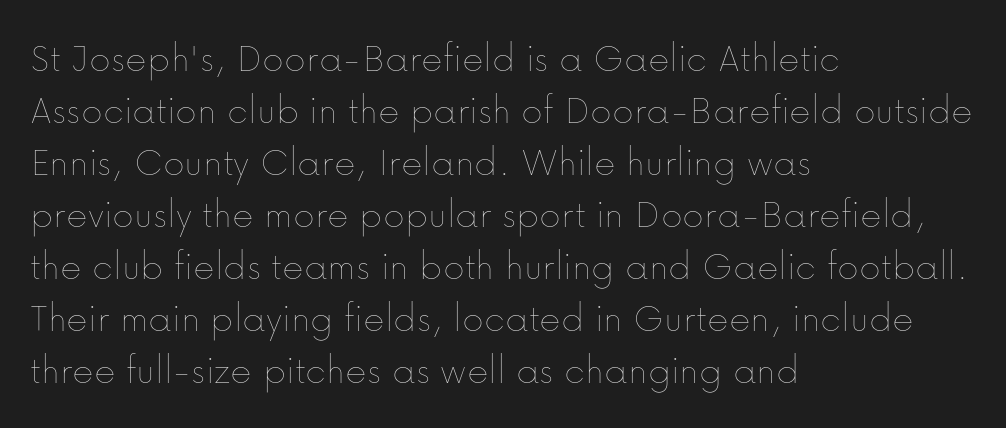
The image shows 41 px thin type, upright; set left-aligned, normal line spacing (1.27x), normal letter spacing, not underlined; low stroke contrast and a medium x-height.
